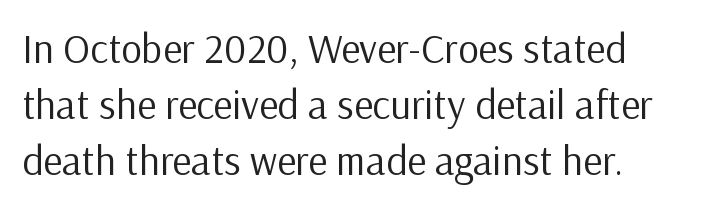
{"serif": "no", "italic": "no", "bold": "no", "weight": "regular", "width": "normal", "stroke_contrast": "low", "x_height": "medium", "monospaced": "no", "underline": "no", "align": "left", "line_spacing": "normal", "line_spacing_ratio": 1.36, "letter_spacing": "normal", "letter_spacing_em": 0.0, "glyph_px": 41}
